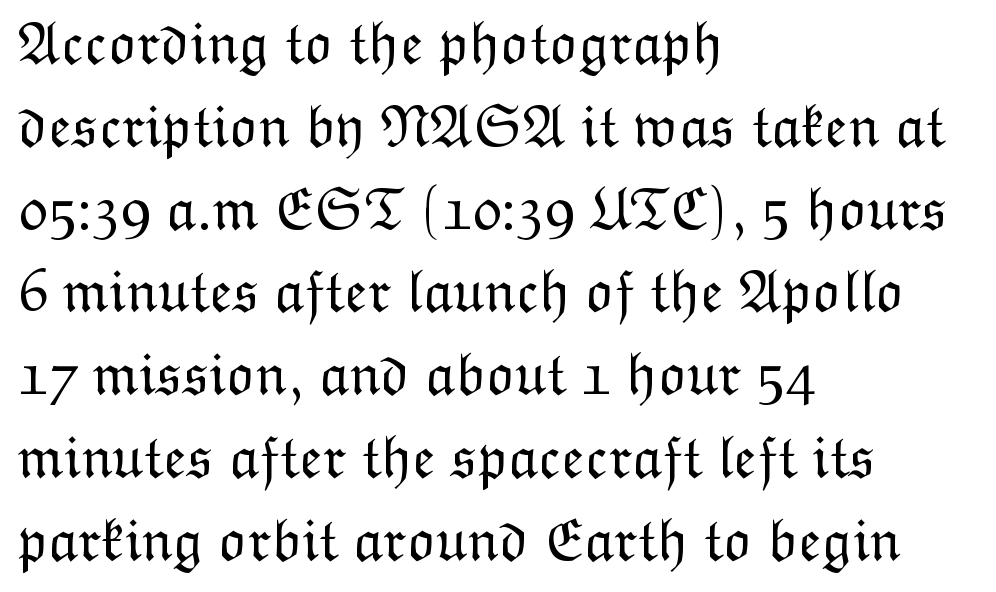
Q: Is the text bold? A: No.
Q: Is the text italic (slanted)? A: No, it is upright.
Q: Is the text underlined? A: No.
Q: How is the paragraph aligned? A: Left-aligned.
Q: Is the spacing between letters normal or unusually wide? A: Normal.
Q: Is the spacing between lines tight, normal or loose? A: Normal.
Q: Width (condensed, normal, or wide)? A: Normal.
Q: Stroke contrast? A: Low.
Q: x-height? A: Medium.
Q: Monospaced? A: No.
